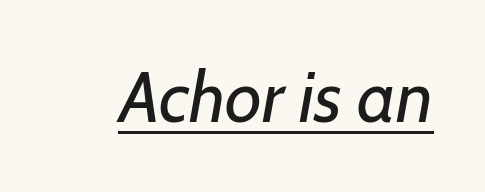
Stroke mass is kept to a normal reading level or below. The typesetter has applied underlining to the passage shown. The type is set solid horizontally, with unmodified tracking. Looking at the ascenders, they clearly lean.
